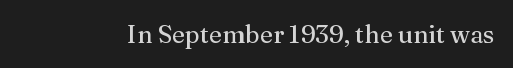
{"italic": "no", "bold": "no", "underline": "no", "letter_spacing": "normal", "letter_spacing_em": 0.0, "glyph_px": 25}
